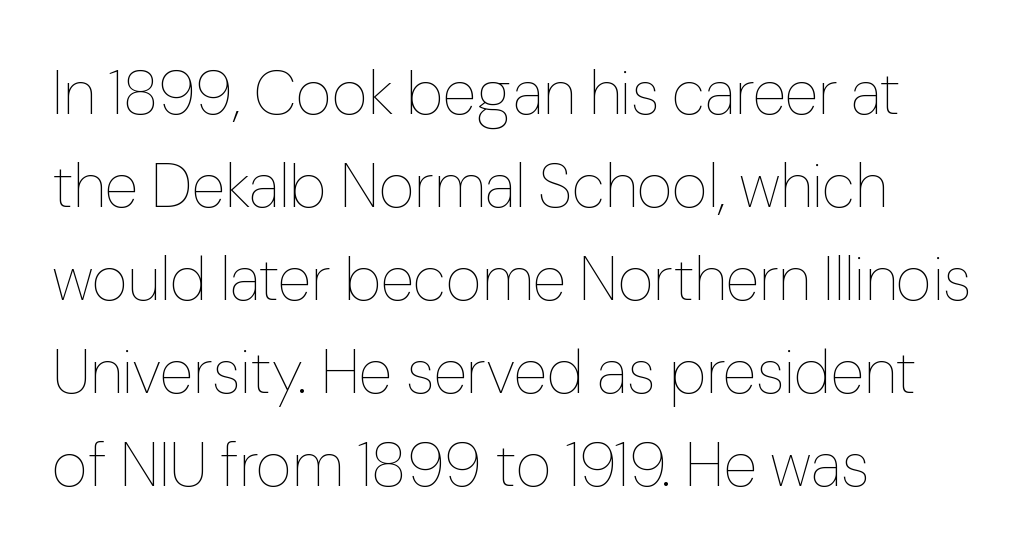
Casual observation: everything's shoved over to the left. Quick note: not italic, upright. Stroke mass is kept to a normal reading level or below. Do the characters align in a grid? No, the font is proportional. Default kerning and tracking; the words read as compact shapes. Summary of vertical rhythm: regular, with standard interline spacing.
